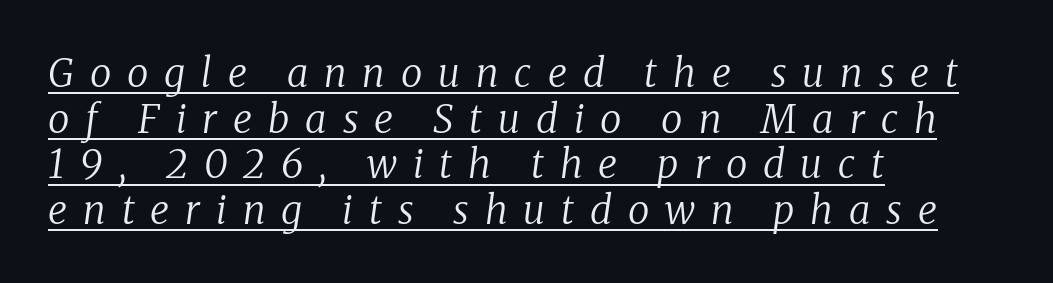
Each letter keeps its own natural width here, so spacing adapts to shape. This rendering features underlined lettering. The typeface chosen for these lines features serifs. Compared with ordinary roman type, these characters are visibly tilted.
